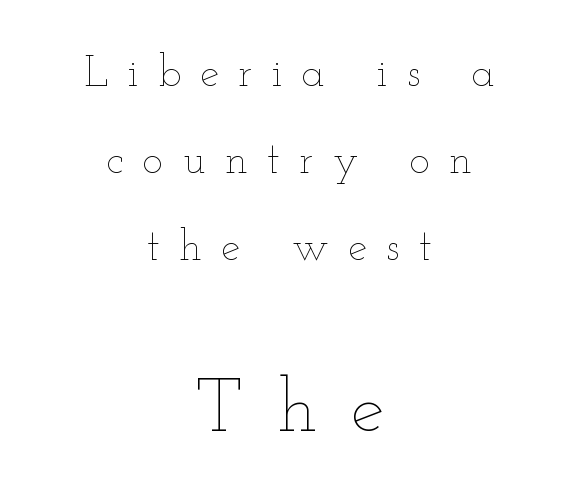
Q: Is the text bold? A: No.
Q: Is the text italic (slanted)? A: No, it is upright.
Q: Is the text underlined? A: No.
Q: How is the paragraph aligned? A: Centered.
Q: Is the spacing between letters normal or unusually wide? A: Unusually wide.
Q: Is the spacing between lines tight, normal or loose? A: Loose.
Q: Which block of text is set in a larger size, the first (top) or the second (bottom)? A: The second (bottom) one.
Q: Width (condensed, normal, or wide)? A: Wide.
Q: Stroke contrast? A: Low.
Q: x-height? A: Small.
Q: Monospaced? A: No.
